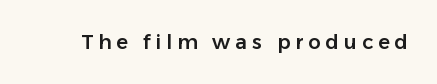
Letter spacing: wide. Check the space under the baseline: it is left empty. Italic? Not at all — the glyphs are vertical.
